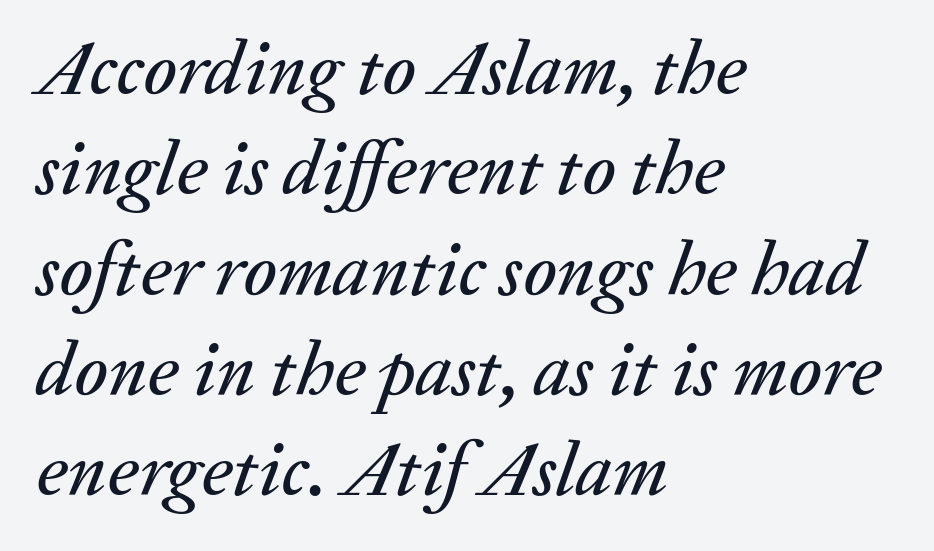
Q: Is the text italic (slanted)? A: Yes, it leans right by about 20 degrees.
Q: Is the text underlined? A: No.
Q: How is the paragraph aligned? A: Left-aligned.
Q: Is the spacing between letters normal or unusually wide? A: Normal.
Q: Is the spacing between lines tight, normal or loose? A: Normal.
Q: Width (condensed, normal, or wide)? A: Normal.
Q: Stroke contrast? A: Medium.
Q: x-height? A: Medium.
Q: Monospaced? A: No.
